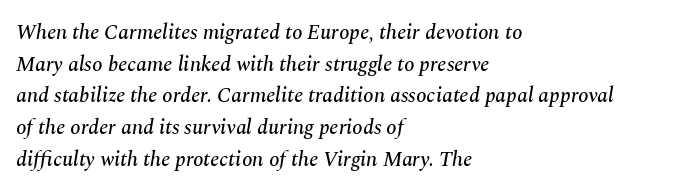
Line spacing here is normal. Only glyphs here, with clear space below each row. Compared with a centered layout, this one pins lines to the left instead. The line texture is even and compact thanks to regular tracking.
